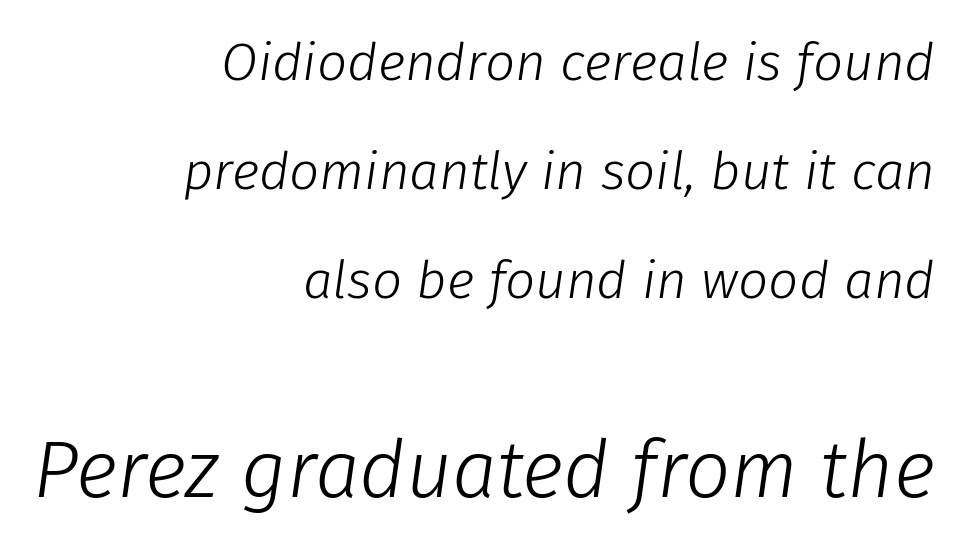
{"italic": "yes", "lean": "right", "slant_degrees": 8, "bold": "no", "weight": "light", "width": "normal", "stroke_contrast": "low", "x_height": "medium", "monospaced": "no", "underline": "no", "align": "right", "line_spacing": "loose", "line_spacing_ratio": 2.06, "letter_spacing": "normal", "letter_spacing_em": 0.0, "larger_block": "second", "size_ratio": 1.51, "glyph_px": 80}
